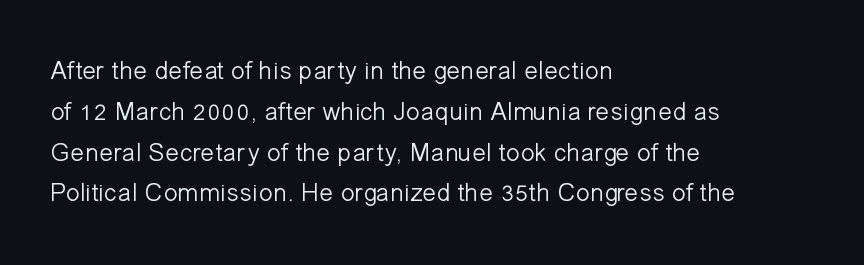
The image shows 26 px text type, upright; set left-aligned, normal line spacing (1.57x), normal letter spacing, not underlined.
